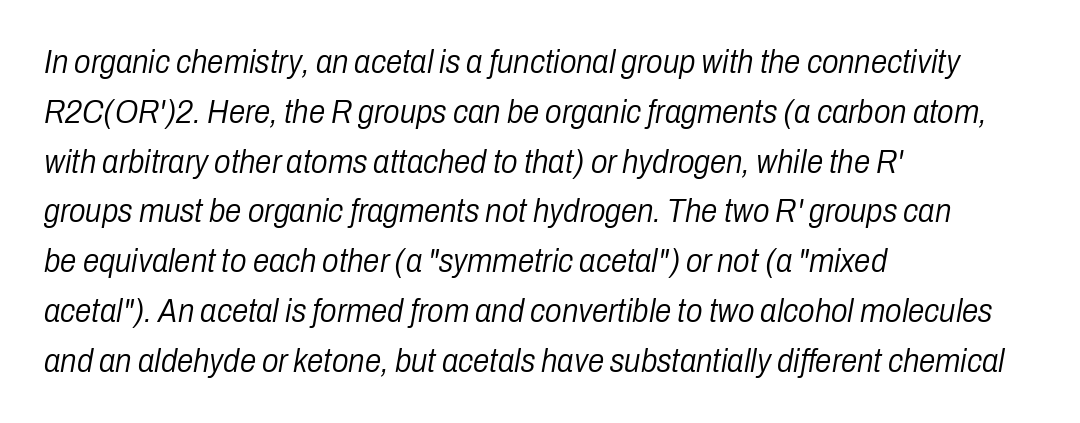
{"italic": "yes", "lean": "right", "slant_degrees": 10, "bold": "no", "weight": "light", "width": "condensed", "stroke_contrast": "low", "x_height": "medium", "monospaced": "no", "underline": "no", "align": "left", "line_spacing": "normal", "line_spacing_ratio": 1.51, "letter_spacing": "normal", "letter_spacing_em": 0.0, "glyph_px": 33}
